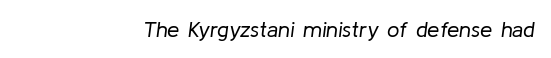
Q: Is the text bold? A: No.
Q: Is the text italic (slanted)? A: Yes, it leans right by about 8 degrees.
Q: Is the text underlined? A: No.
Q: Is the spacing between letters normal or unusually wide? A: Normal.
